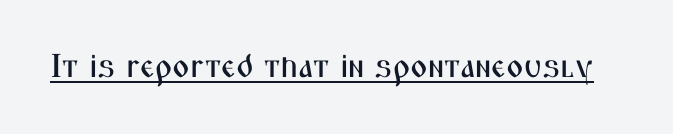
Q: Is the text italic (slanted)? A: No, it is upright.
Q: Is the typeface a serif or a sans-serif typeface? A: Sans-serif.
Q: Is the text underlined? A: Yes.
Q: Is the spacing between letters normal or unusually wide? A: Normal.
Q: Width (condensed, normal, or wide)? A: Condensed.
Q: Stroke contrast? A: Medium.
Q: x-height? A: Medium.
Q: Monospaced? A: No.
